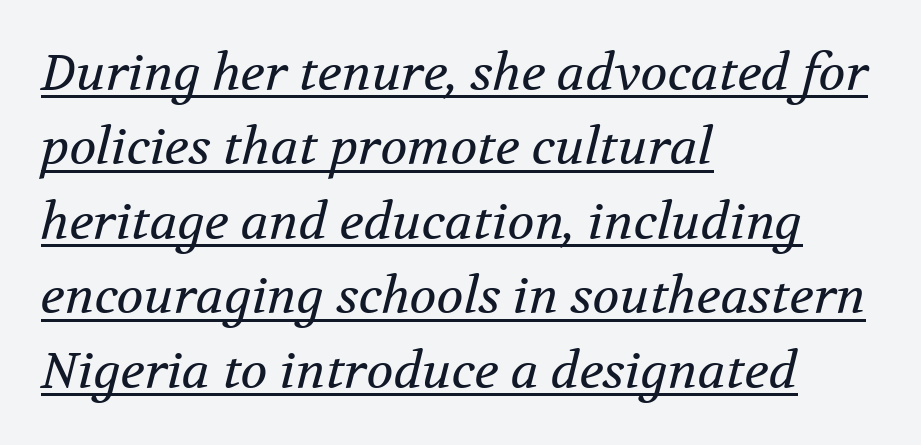
{"serif": "yes", "italic": "yes", "lean": "right", "slant_degrees": 12, "bold": "no", "weight": "regular", "width": "normal", "stroke_contrast": "medium", "x_height": "medium", "monospaced": "no", "underline": "yes", "align": "left", "line_spacing": "normal", "line_spacing_ratio": 1.49, "letter_spacing": "normal", "letter_spacing_em": 0.0, "glyph_px": 50}
